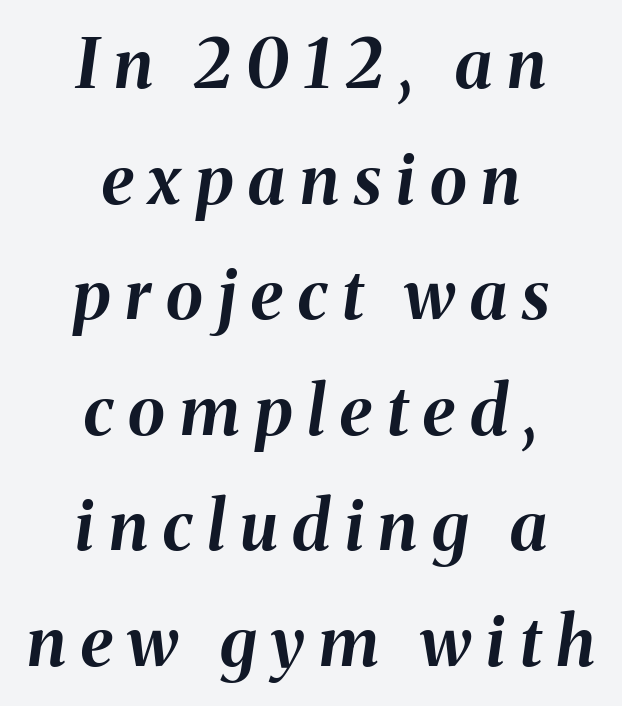
What weight is shown? A full bold with thick strokes. The specimen omits any rule beneath the text block's lines. Varying glyph widths throughout — classic text-font behaviour. Reading down the column, the eye jumps a familiar distance to each next line.
